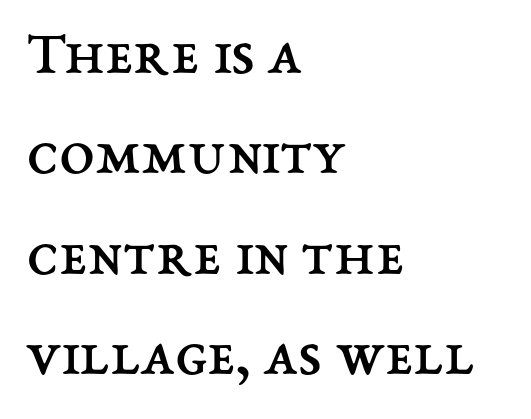
Q: Is the text bold? A: No.
Q: Is the text italic (slanted)? A: No, it is upright.
Q: Is the text underlined? A: No.
Q: How is the paragraph aligned? A: Left-aligned.
Q: Is the spacing between letters normal or unusually wide? A: Normal.
Q: Is the spacing between lines tight, normal or loose? A: Normal.
Q: Width (condensed, normal, or wide)? A: Normal.
Q: Stroke contrast? A: Medium.
Q: x-height? A: Medium.
Q: Monospaced? A: No.
